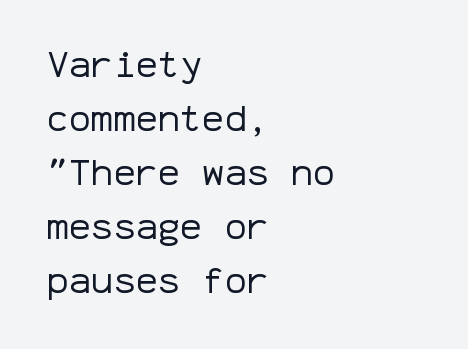
Q: Is the text bold? A: No.
Q: Is the text italic (slanted)? A: No, it is upright.
Q: Is the typeface a serif or a sans-serif typeface? A: Sans-serif.
Q: Is the text underlined? A: No.
Q: How is the paragraph aligned? A: Left-aligned.
Q: Is the spacing between letters normal or unusually wide? A: Normal.
Q: Is the spacing between lines tight, normal or loose? A: Normal.
Q: Width (condensed, normal, or wide)? A: Normal.
Q: Stroke contrast? A: Low.
Q: x-height? A: Medium.
Q: Monospaced? A: Yes.
